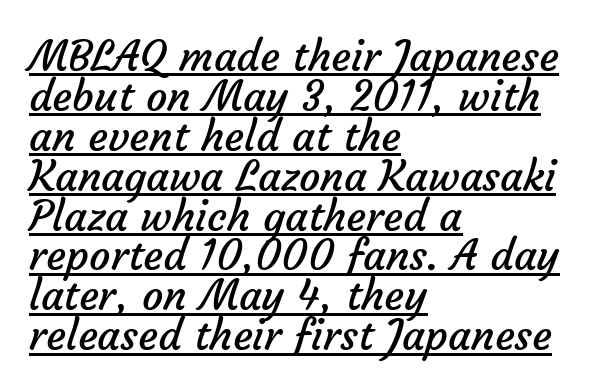
What stands out about the letter spacing? Nothing — it is the standard amount. Underlined type. Each letter's strokes conclude bluntly, with no projecting serifs. Do the characters align in a grid? No, the font is proportional. The cut favours lightness, reaching ordinary text weight at its darkest.
